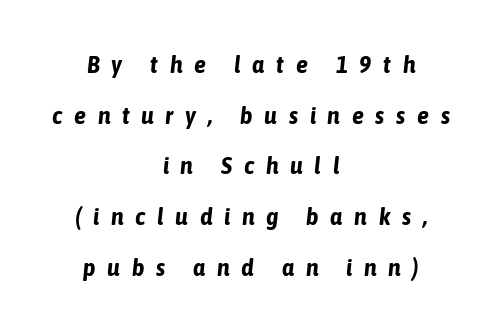
{"italic": "yes", "lean": "right", "slant_degrees": 6, "bold": "yes", "underline": "no", "align": "center", "line_spacing": "loose", "line_spacing_ratio": 2.11, "letter_spacing": "wide", "letter_spacing_em": 0.49, "glyph_px": 24}
